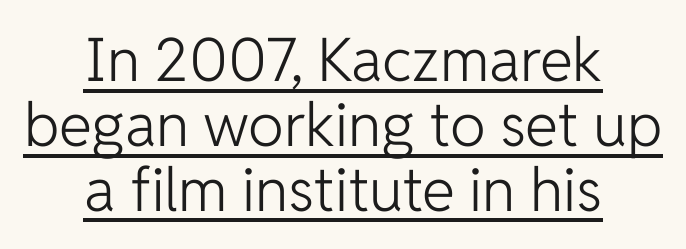
Q: Is the text bold? A: No.
Q: Is the text italic (slanted)? A: No, it is upright.
Q: Is the typeface a serif or a sans-serif typeface? A: Sans-serif.
Q: Is the text underlined? A: Yes.
Q: How is the paragraph aligned? A: Centered.
Q: Is the spacing between letters normal or unusually wide? A: Normal.
Q: Is the spacing between lines tight, normal or loose? A: Tight.
Q: Width (condensed, normal, or wide)? A: Normal.
Q: Stroke contrast? A: Low.
Q: x-height? A: Medium.
Q: Monospaced? A: No.
